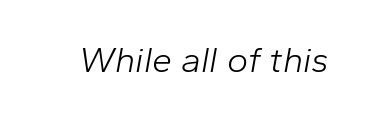
{"italic": "yes", "lean": "right", "slant_degrees": 10, "bold": "no", "weight": "light", "width": "normal", "stroke_contrast": "low", "x_height": "medium", "monospaced": "no", "underline": "no", "letter_spacing": "normal", "letter_spacing_em": 0.0, "glyph_px": 36}
